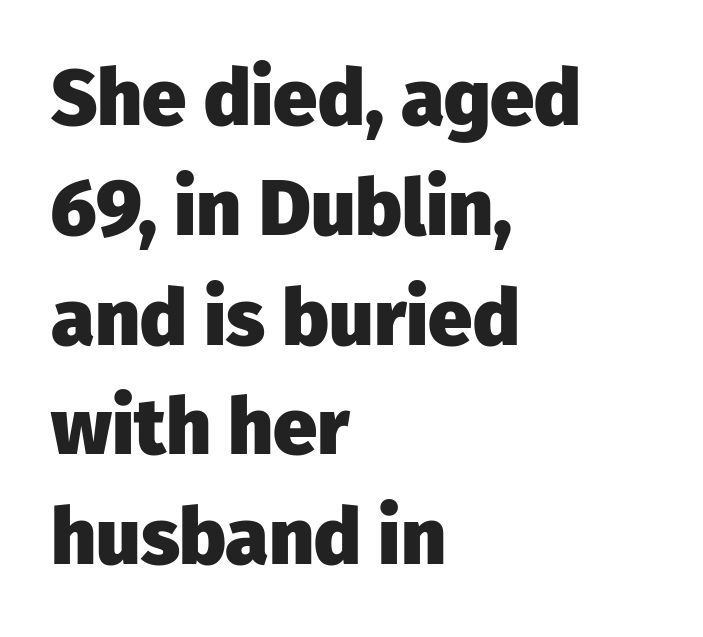
In terms of weight, the rendering is a true, heavy bold. This rendering uses left alignment, leaving the right contour irregular. The area under the type is left untouched. The typography opts for an upright posture over an oblique one. Observe the absence of serifs on each vertical stroke in this sample.
